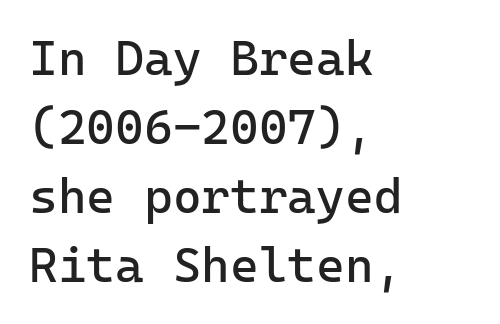
{"serif": "no", "italic": "no", "bold": "no", "weight": "regular", "width": "normal", "stroke_contrast": "low", "x_height": "medium", "monospaced": "yes", "underline": "no", "align": "left", "line_spacing": "normal", "line_spacing_ratio": 1.41, "letter_spacing": "normal", "letter_spacing_em": 0.0, "glyph_px": 49}
